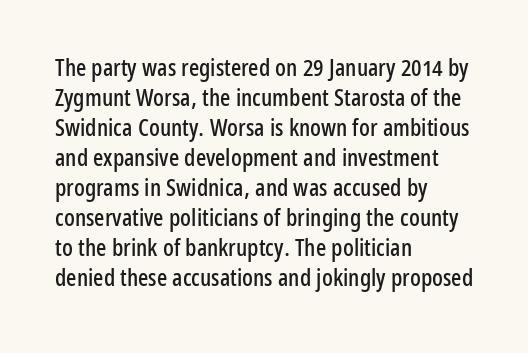
The lines in this sample share a left origin and differ only in where they stop. Tracking here is standard; glyphs follow each other at the usual distance. How would I describe the line gaps? Plain and ordinary. You can tell it's not italic because the verticals are truly vertical.
